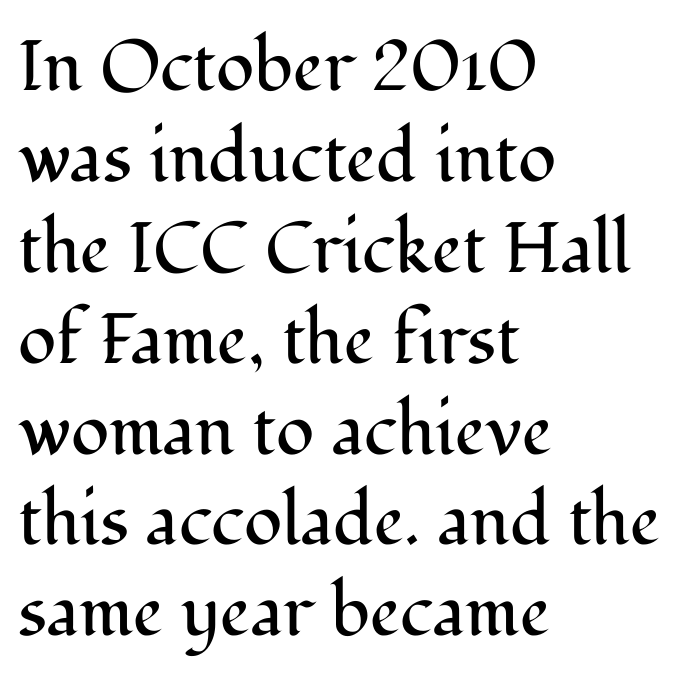
Is the stroke heavy? The answer is a plain regular-or-lighter. The glyphs in this specimen are seriffed. Each word holds together tightly as a unit, with standard inter-letter gaps. Caption: multi-line text, flush left, ragged right. The block of text has a typical density, with ordinary space between rows.
